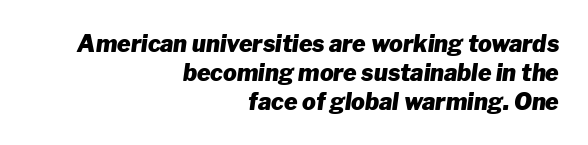
{"italic": "yes", "lean": "right", "slant_degrees": 8, "bold": "yes", "underline": "no", "align": "right", "line_spacing": "normal", "line_spacing_ratio": 1.26, "letter_spacing": "normal", "letter_spacing_em": 0.0, "glyph_px": 23}
